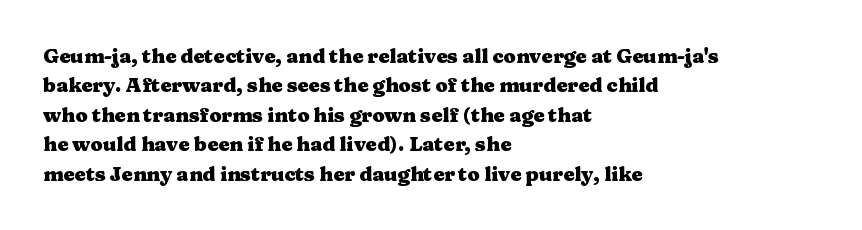
Emphasis by weight is at full strength: bold. The glyphs are unaccompanied by any horizontal stroke below them. Nothing unusual about the tracking: characters are spaced as the font intends. Do the letters lean? They stand straight. Every row of glyphs begins at an identical x-position on the left.
